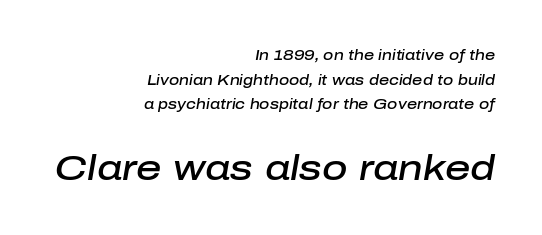
{"italic": "yes", "lean": "right", "slant_degrees": 10, "bold": "semi", "weight": "semibold", "width": "normal", "stroke_contrast": "low", "x_height": "medium", "monospaced": "no", "underline": "no", "align": "right", "line_spacing_ratio": 1.76, "letter_spacing": "normal", "letter_spacing_em": 0.0, "larger_block": "second", "size_ratio": 2.5, "glyph_px": 35}
